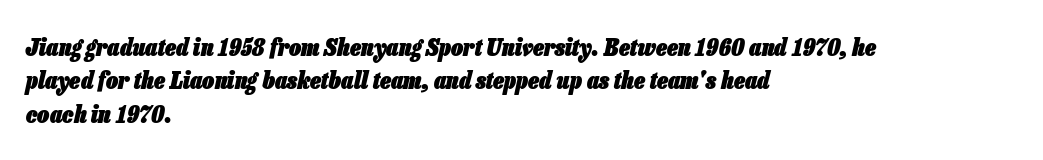
{"italic": "yes", "lean": "right", "slant_degrees": 13, "bold": "yes", "underline": "no", "align": "left", "line_spacing": "normal", "line_spacing_ratio": 1.39, "letter_spacing": "normal", "letter_spacing_em": 0.0, "glyph_px": 24}
